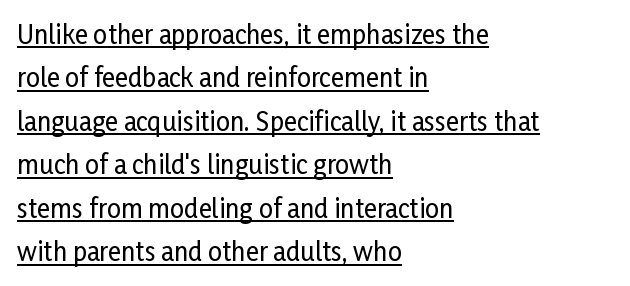
{"italic": "no", "underline": "yes", "align": "left", "line_spacing_ratio": 1.74, "letter_spacing": "normal", "letter_spacing_em": 0.0, "glyph_px": 25}
